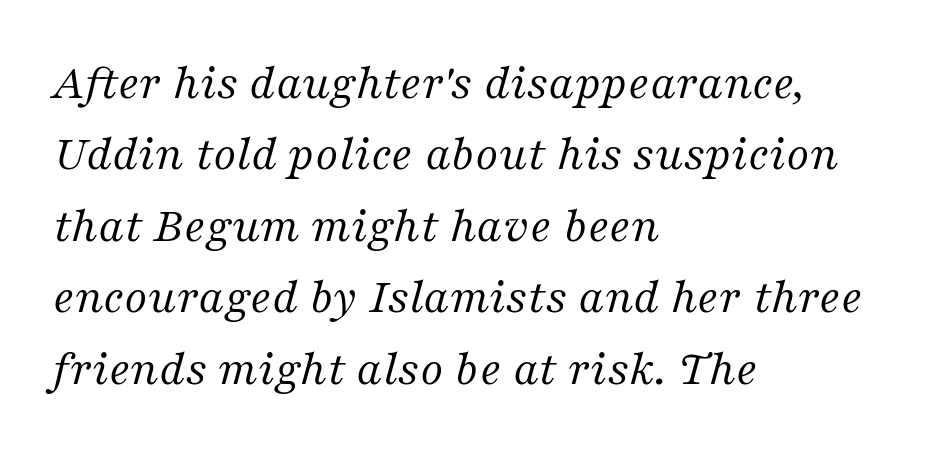
Q: Is the text bold? A: No.
Q: Is the text italic (slanted)? A: Yes, it leans right by about 16 degrees.
Q: Is the typeface a serif or a sans-serif typeface? A: Serif.
Q: Is the text underlined? A: No.
Q: How is the paragraph aligned? A: Left-aligned.
Q: Is the spacing between letters normal or unusually wide? A: Normal.
Q: Is the spacing between lines tight, normal or loose? A: Normal.
Q: Width (condensed, normal, or wide)? A: Normal.
Q: Stroke contrast? A: Medium.
Q: x-height? A: Medium.
Q: Monospaced? A: No.
